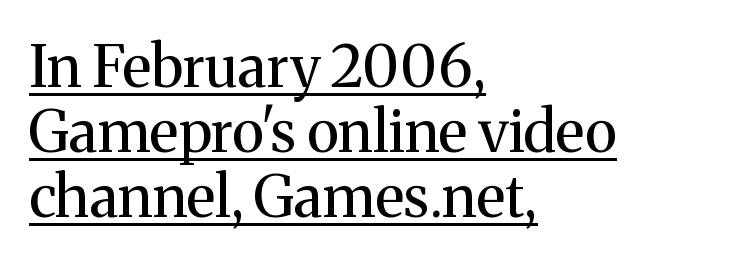
{"serif": "yes", "italic": "no", "bold": "no", "weight": "regular", "width": "normal", "stroke_contrast": "medium", "x_height": "medium", "monospaced": "no", "underline": "yes", "align": "left", "line_spacing": "tight", "line_spacing_ratio": 1.12, "letter_spacing": "normal", "letter_spacing_em": 0.0, "glyph_px": 58}
